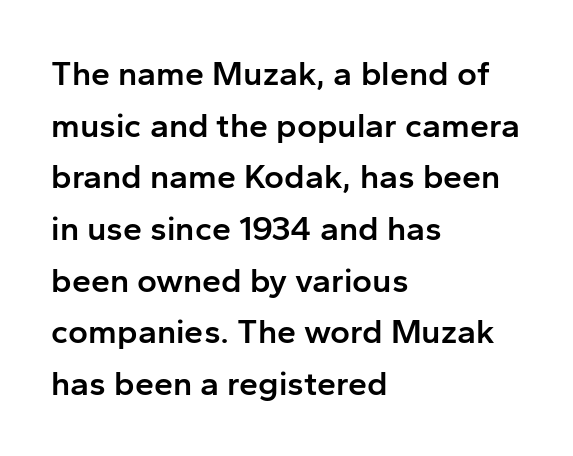
Designer's note — italics off, roman on. Set as a demibold, roughly 600 on the weight scale. How would I describe the line gaps? Plain and ordinary. The letters sit at their default tracking, neither squeezed nor spread.
